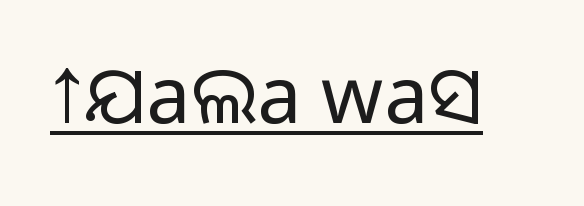
The designer went with a sans here, leaving each stem footless. Each word holds together tightly as a unit, with standard inter-letter gaps. Like a heading marked for emphasis, these lines bear an underscore. Every stem runs plumb, perpendicular to the baseline. A typesetter would call this proportional, since set widths differ per character.
